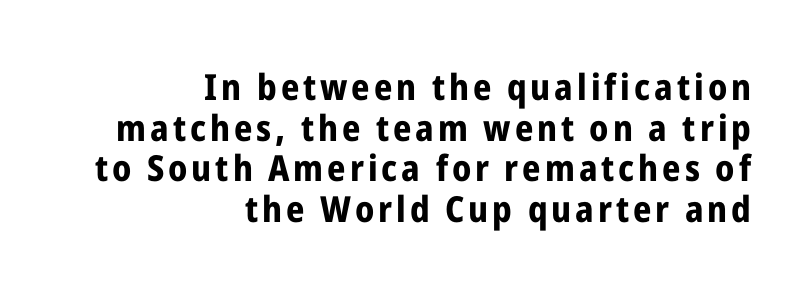
Q: Is the text bold? A: Yes.
Q: Is the text italic (slanted)? A: No, it is upright.
Q: Is the typeface a serif or a sans-serif typeface? A: Sans-serif.
Q: Is the text underlined? A: No.
Q: How is the paragraph aligned? A: Right-aligned.
Q: Is the spacing between lines tight, normal or loose? A: Tight.
Q: Width (condensed, normal, or wide)? A: Condensed.
Q: Stroke contrast? A: Low.
Q: x-height? A: Medium.
Q: Monospaced? A: No.
